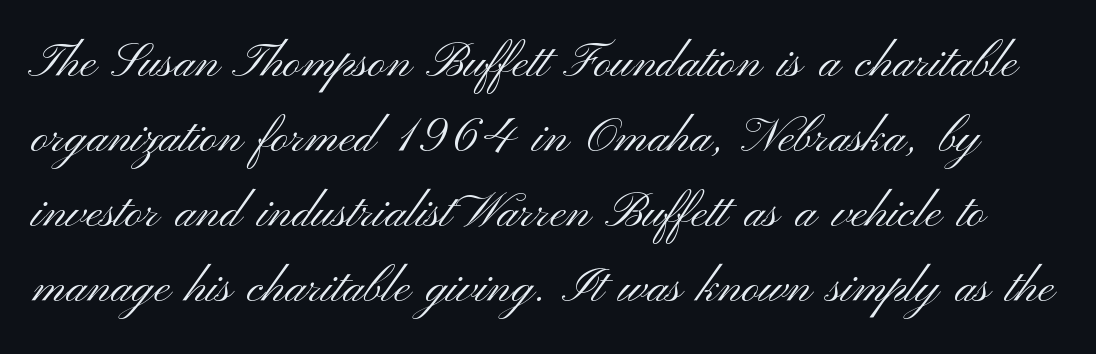
Q: Is the text bold? A: No.
Q: Is the text italic (slanted)? A: Yes.
Q: Is the typeface a serif or a sans-serif typeface? A: Sans-serif.
Q: Is the text underlined? A: No.
Q: Is the spacing between letters normal or unusually wide? A: Normal.
Q: Is the spacing between lines tight, normal or loose? A: Normal.
Q: Width (condensed, normal, or wide)? A: Wide.
Q: Stroke contrast? A: Medium.
Q: x-height? A: Small.
Q: Monospaced? A: No.
